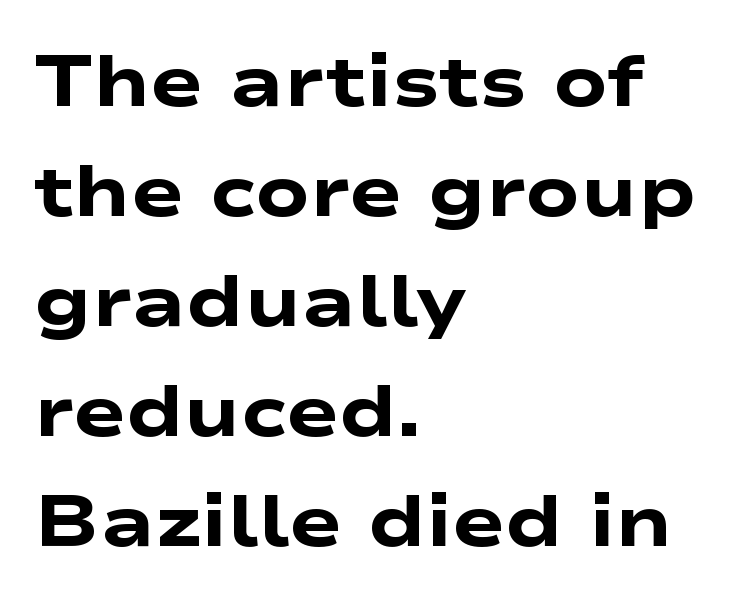
The image shows 71 px heavy, wide sans-serif type; set left-aligned, normal line spacing (1.55x), normal letter spacing, not underlined; low stroke contrast and a medium x-height.
